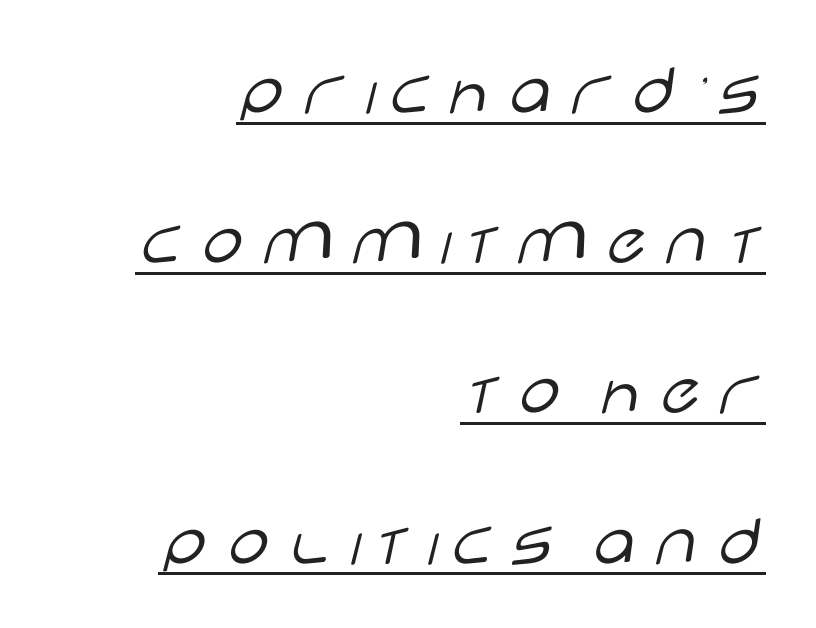
The image shows 74 px light, wide sans-serif type; set right-aligned, loose line spacing (2.03x), underlined; low stroke contrast and a large x-height.
